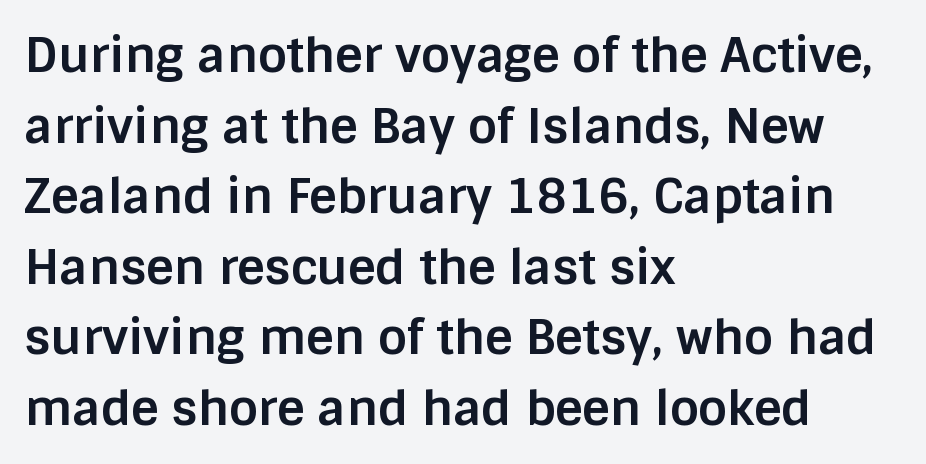
The image shows 48 px bold sans-serif type, upright; set left-aligned, normal line spacing (1.47x), normal letter spacing, not underlined; low stroke contrast and a large x-height.
